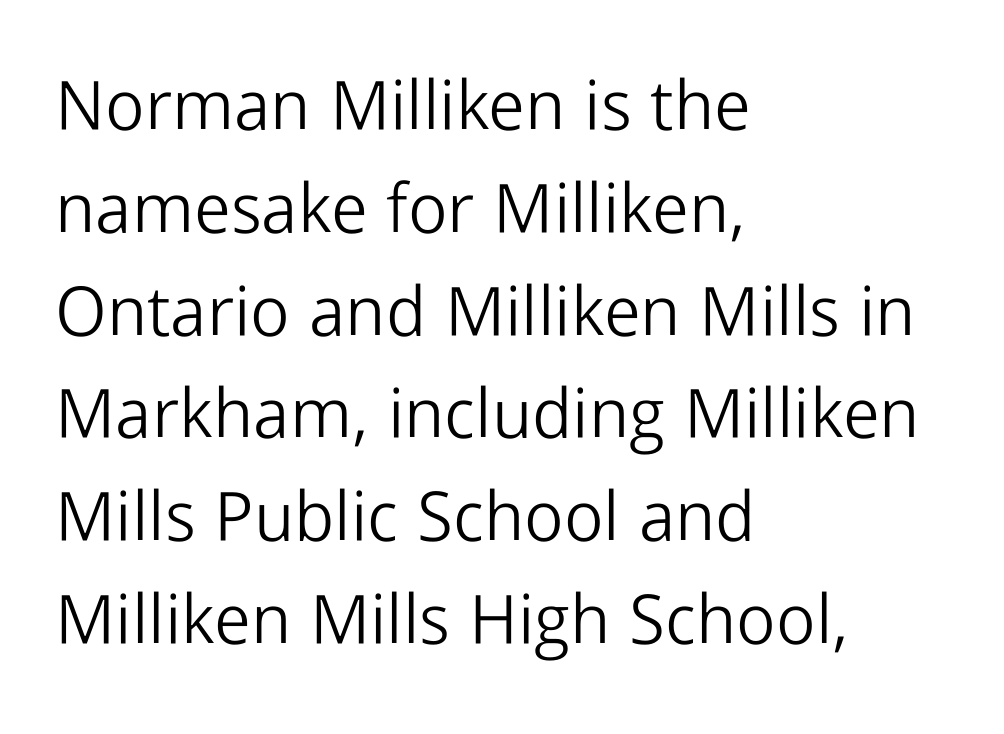
Q: Is the text bold? A: No.
Q: Is the text italic (slanted)? A: No, it is upright.
Q: Is the typeface a serif or a sans-serif typeface? A: Sans-serif.
Q: Is the text underlined? A: No.
Q: How is the paragraph aligned? A: Left-aligned.
Q: Is the spacing between letters normal or unusually wide? A: Normal.
Q: Is the spacing between lines tight, normal or loose? A: Normal.
Q: Width (condensed, normal, or wide)? A: Normal.
Q: Stroke contrast? A: Low.
Q: x-height? A: Medium.
Q: Monospaced? A: No.
